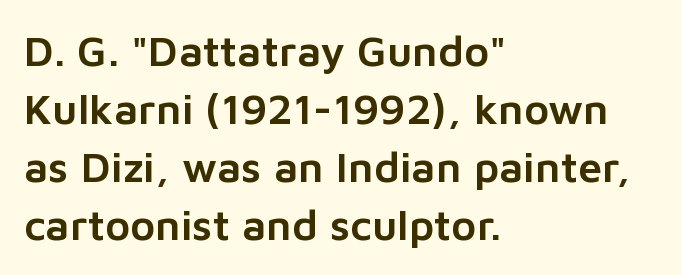
Q: Is the text italic (slanted)? A: No, it is upright.
Q: Is the typeface a serif or a sans-serif typeface? A: Sans-serif.
Q: Is the text underlined? A: No.
Q: How is the paragraph aligned? A: Left-aligned.
Q: Is the spacing between letters normal or unusually wide? A: Normal.
Q: Is the spacing between lines tight, normal or loose? A: Normal.
Q: Width (condensed, normal, or wide)? A: Normal.
Q: Stroke contrast? A: Low.
Q: x-height? A: Medium.
Q: Monospaced? A: No.
